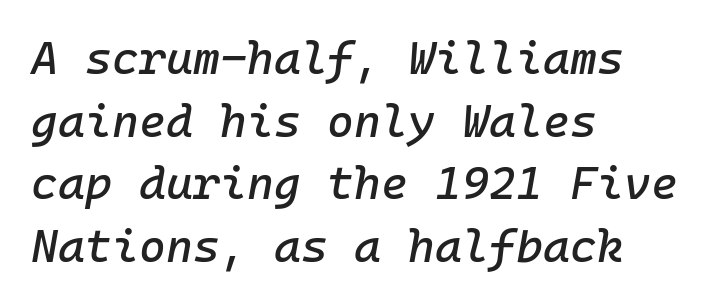
The image shows 46 px text type, italic (leaning right), monospaced; set left-aligned, normal line spacing (1.36x), normal letter spacing, not underlined; low stroke contrast and a medium x-height.
